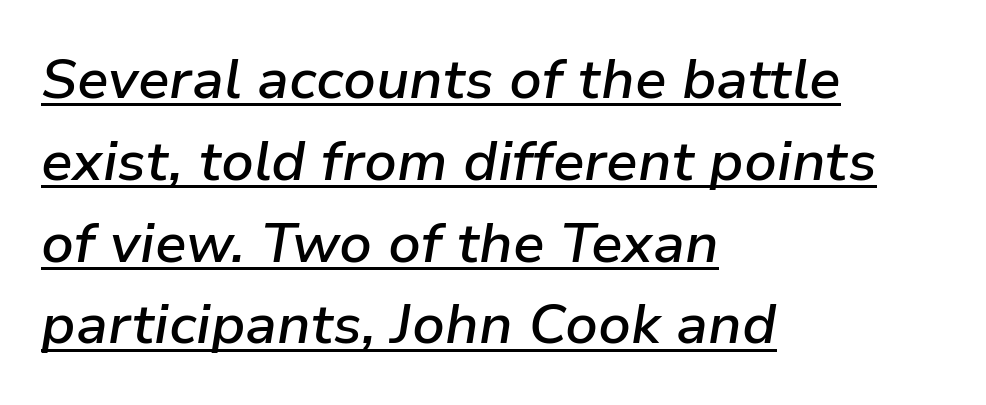
Q: Is the text bold? A: Semi-bold.
Q: Is the text italic (slanted)? A: Yes, it leans right by about 9 degrees.
Q: Is the text underlined? A: Yes.
Q: How is the paragraph aligned? A: Left-aligned.
Q: Is the spacing between letters normal or unusually wide? A: Normal.
Q: Is the spacing between lines tight, normal or loose? A: Normal.
Q: Width (condensed, normal, or wide)? A: Normal.
Q: Stroke contrast? A: Low.
Q: x-height? A: Medium.
Q: Monospaced? A: No.
